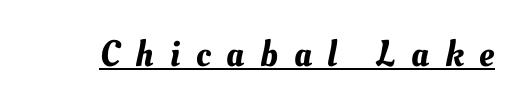
Q: Is the text underlined? A: Yes.
Q: Is the spacing between letters normal or unusually wide? A: Unusually wide.
Q: Width (condensed, normal, or wide)? A: Normal.
Q: Stroke contrast? A: Medium.
Q: x-height? A: Small.
Q: Monospaced? A: No.
